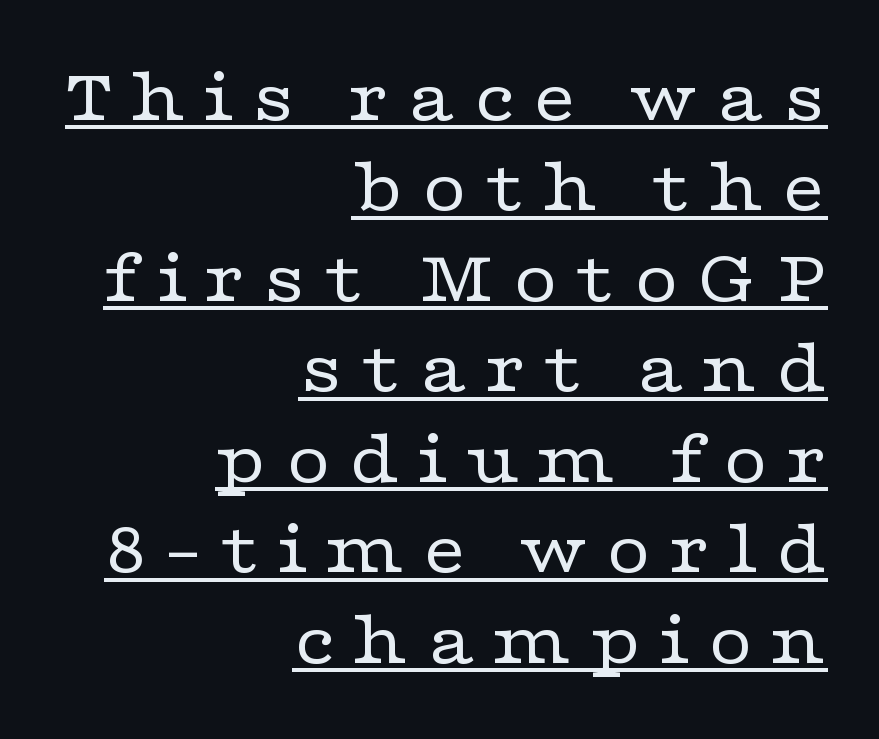
{"serif": "yes", "italic": "no", "bold": "no", "weight": "regular", "width": "wide", "stroke_contrast": "low", "x_height": "medium", "monospaced": "no", "underline": "yes", "align": "right", "line_spacing_ratio": 1.19, "letter_spacing": "wide", "letter_spacing_em": 0.22, "glyph_px": 76}
